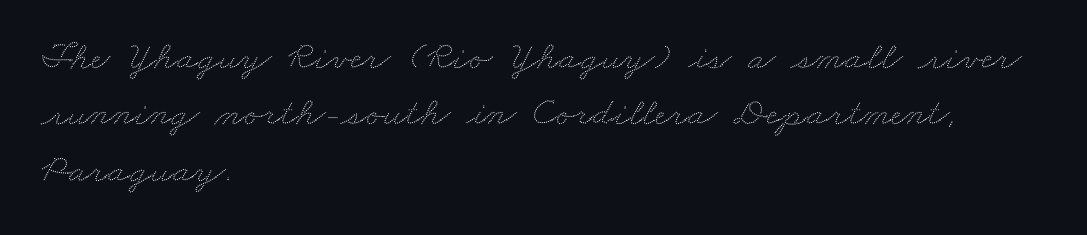
The image shows 40 px wide type; set left-aligned, normal line spacing (1.41x), normal letter spacing, not underlined; low stroke contrast and a small x-height.
